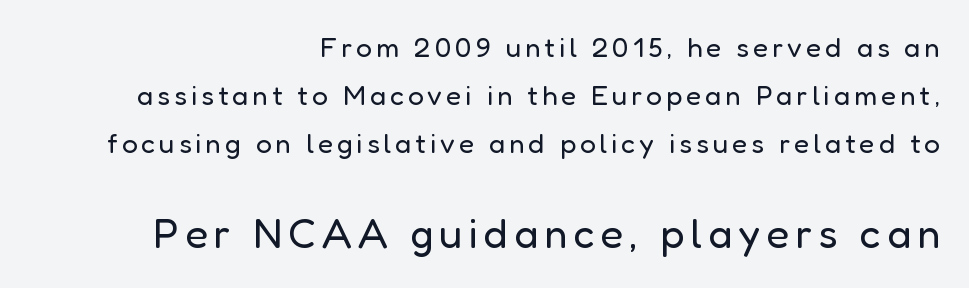
The image shows 42 px regular-weight sans-serif type, upright; set right-aligned, line spacing 1.72x, not underlined; the second (bottom) block is 1.5x larger; low stroke contrast and a medium x-height.
